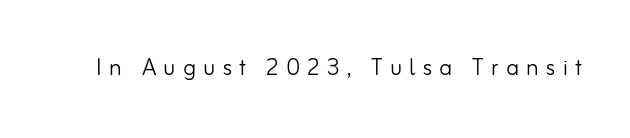
The image shows 29 px light sans-serif type, upright; set unusually wide letter spacing (+0.25 em), not underlined; low stroke contrast and a small x-height.
